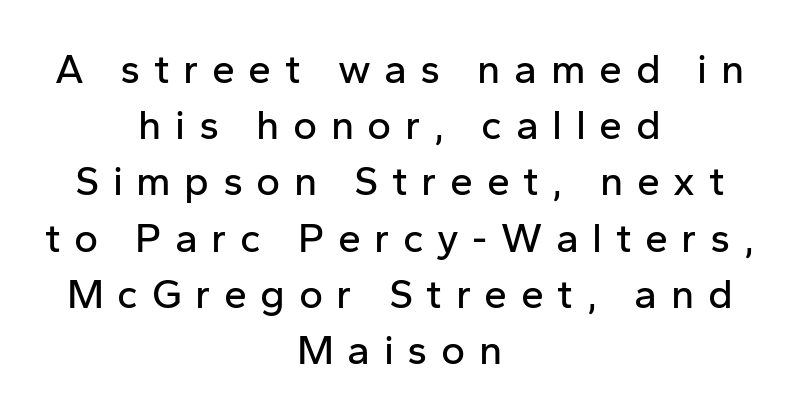
{"serif": "no", "italic": "no", "width": "normal", "stroke_contrast": "low", "x_height": "medium", "monospaced": "no", "underline": "no", "align": "center", "line_spacing": "normal", "line_spacing_ratio": 1.37, "letter_spacing": "wide", "letter_spacing_em": 0.33, "glyph_px": 41}
